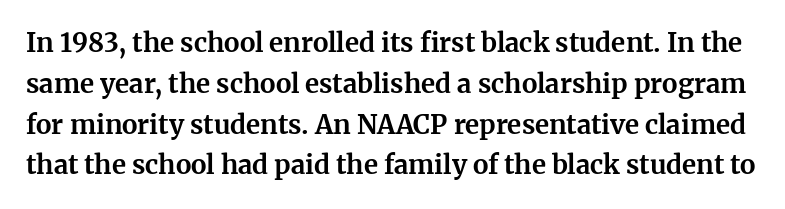
The lettering holds an erect, upright posture throughout. The passage shown stacks its lines at a standard gap. Tracking value appears to be zero — textbook default spacing. Compared with an ordinary text face, these strokes are far heavier — a full bold. Honestly, there is no underline to notice here at all.
